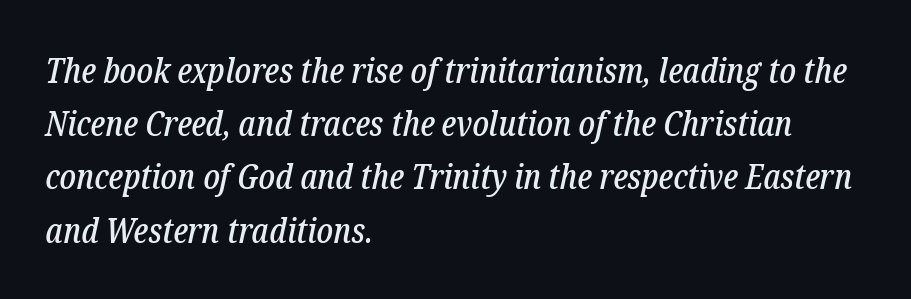
In terms of leading, this rendering sits right in the middle. There's an unmistakable incline to the writing here. The string is rendered with underlining switched off. Do the characters align in a grid? No, the font is proportional. Examine the stroke ends and you'll spot serifs.
